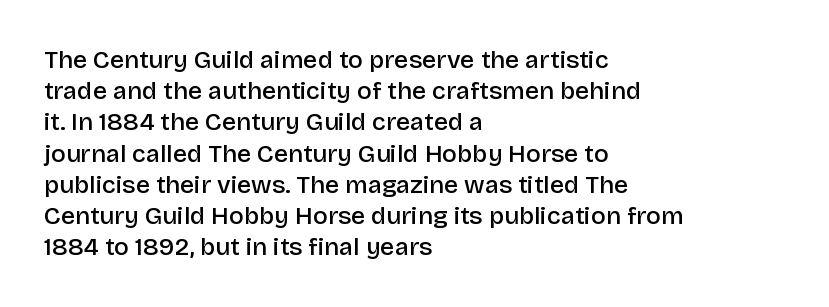
The image shows 25 px text type, upright; set left-aligned, normal line spacing (1.25x), normal letter spacing, not underlined.
